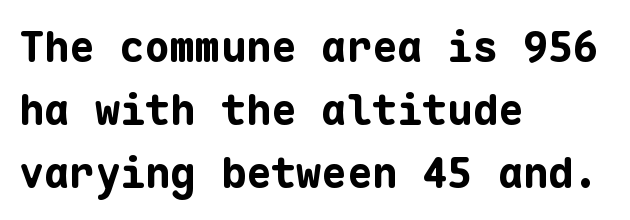
{"serif": "no", "italic": "no", "bold": "yes", "weight": "bold", "width": "normal", "stroke_contrast": "low", "x_height": "medium", "monospaced": "yes", "underline": "no", "align": "left", "line_spacing": "normal", "line_spacing_ratio": 1.5, "letter_spacing": "normal", "letter_spacing_em": 0.0, "glyph_px": 42}
